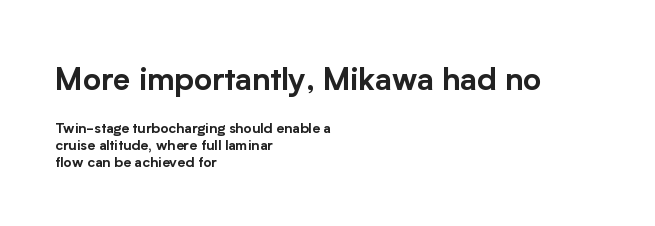
The image shows 31 px sans-serif type, upright; set left-aligned, line spacing 1.2x, normal letter spacing, not underlined; the first (top) block is 2.21x larger; low stroke contrast and a medium x-height.
